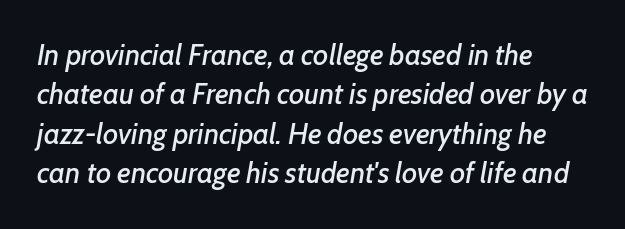
It's the slanting kind of type. A bare baseline throughout the passage. Layout note: lines flush left. Spacing verdict: proportional, widths tailored to each character.
